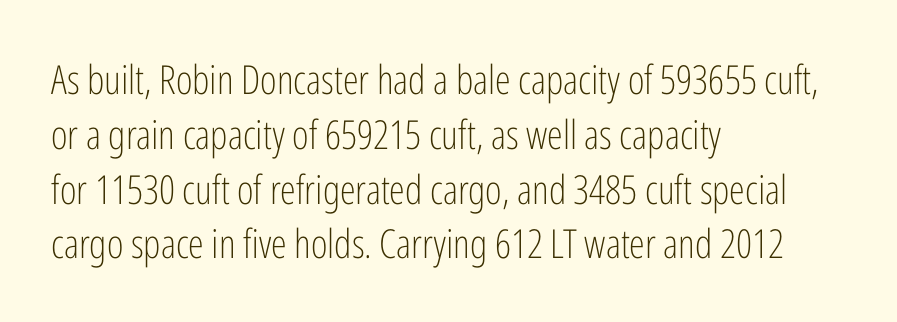
The image shows 40 px light, condensed sans-serif type, upright; set left-aligned, normal line spacing (1.37x), normal letter spacing, not underlined; low stroke contrast and a medium x-height.
